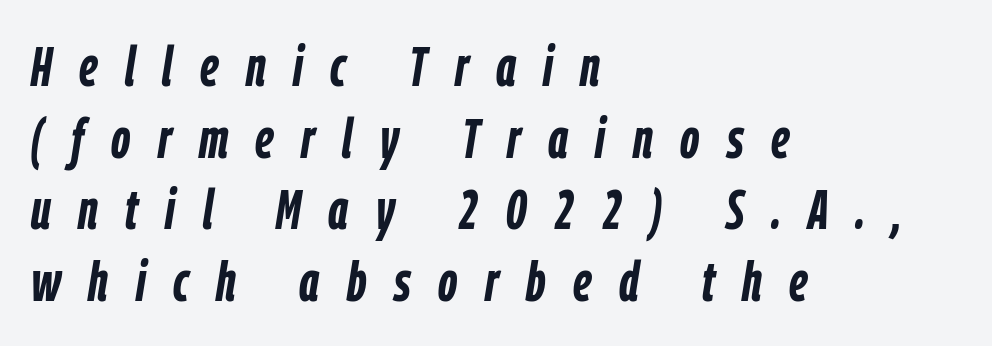
{"italic": "yes", "lean": "right", "slant_degrees": 9, "bold": "yes", "weight": "semibold", "width": "condensed", "stroke_contrast": "low", "x_height": "medium", "monospaced": "no", "underline": "no", "align": "left", "line_spacing": "normal", "line_spacing_ratio": 1.28, "letter_spacing": "wide", "letter_spacing_em": 0.49, "glyph_px": 56}
